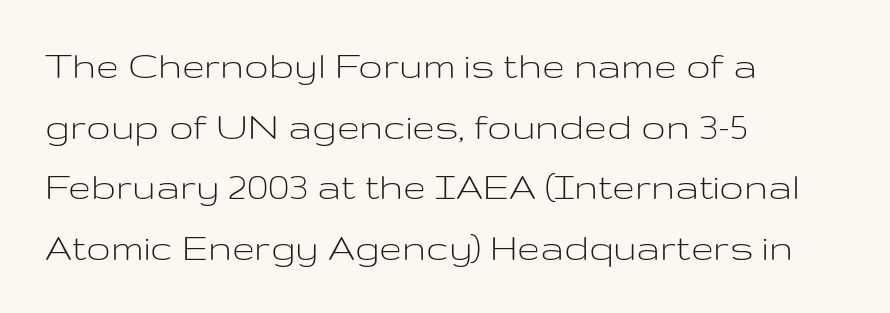
{"serif": "no", "italic": "no", "bold": "no", "weight": "light", "width": "wide", "stroke_contrast": "low", "x_height": "medium", "monospaced": "no", "underline": "no", "align": "left", "line_spacing": "normal", "line_spacing_ratio": 1.48, "letter_spacing": "normal", "letter_spacing_em": 0.0, "glyph_px": 41}
